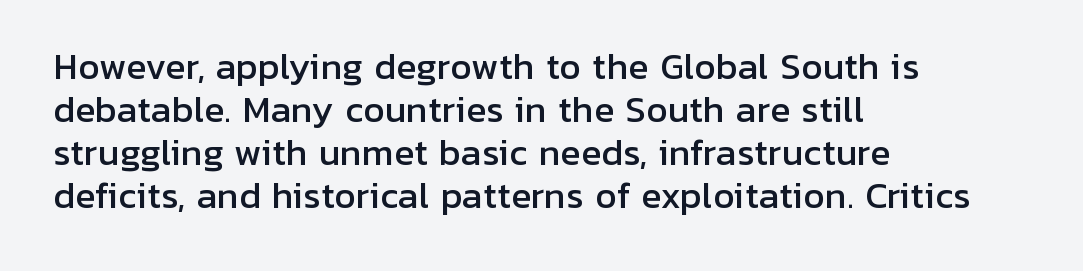
The image shows 34 px sans-serif type, upright; set left-aligned, normal line spacing (1.26x), normal letter spacing, not underlined; low stroke contrast and a medium x-height.
